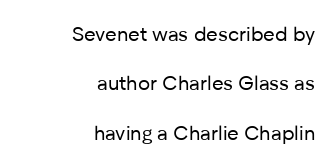
The image shows 20 px text type, upright; set right-aligned, loose line spacing (2.47x), normal letter spacing, not underlined.
